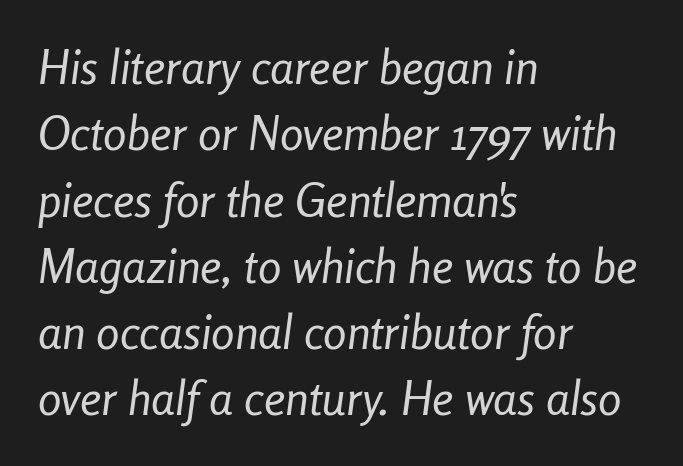
Looks like regular typesetting: each glyph gets only the width it needs. The paragraph shown leans on its left margin. This block has exactly the height ordinary leading produces. The passage shown is not underscored anywhere.
